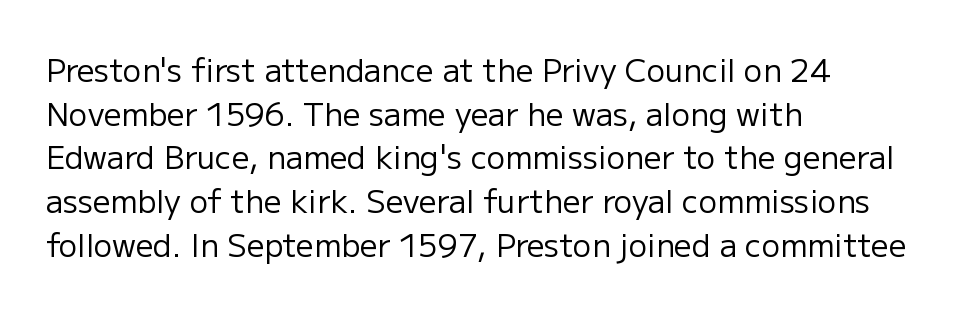
{"serif": "no", "italic": "no", "bold": "no", "weight": "regular", "width": "normal", "stroke_contrast": "low", "x_height": "medium", "monospaced": "no", "underline": "no", "align": "left", "line_spacing": "normal", "line_spacing_ratio": 1.41, "letter_spacing": "normal", "letter_spacing_em": 0.0, "glyph_px": 31}
